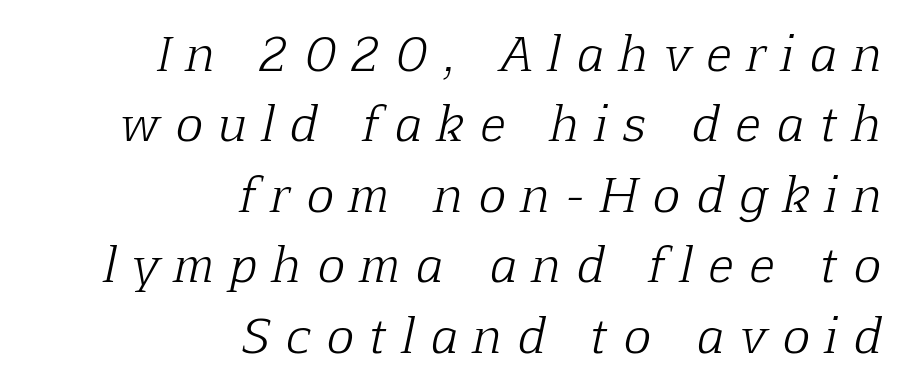
Caption: multi-line text, flush right, ragged left. These lines are rendered in a variable-pitch font. Is the type slanted? Yes — the strokes lean at a clear angle. Reading down the column, the eye jumps a familiar distance to each next line. Inter-character spacing is expanded well beyond the font's built-in metrics. Any mark beneath the type? The region is blank.
